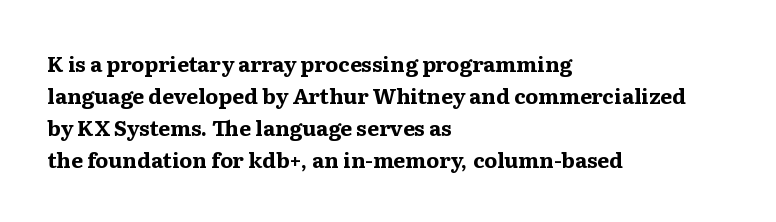
The image shows 21 px bold type, upright; set left-aligned, normal line spacing (1.52x), normal letter spacing, not underlined.
